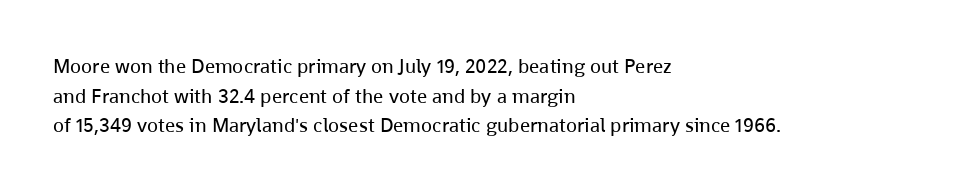
Compared with a typical body face, this is equally light or lighter still. The line texture is even and compact thanks to regular tracking. The space directly below the letters is spotless. Nope, not italic — everything's standing straight.
